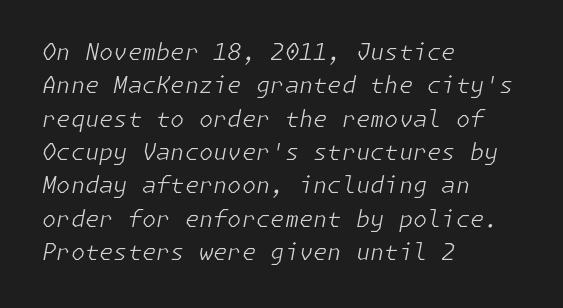
Notice how descenders clear the ascenders below comfortably — that's standard leading. The ragged edge is on the right, which tells us the setting is flush left. Quick note: italic. Each word holds together tightly as a unit, with standard inter-letter gaps. Underlining? Definitely not there. Stem width sits at or under what a default text font uses.
